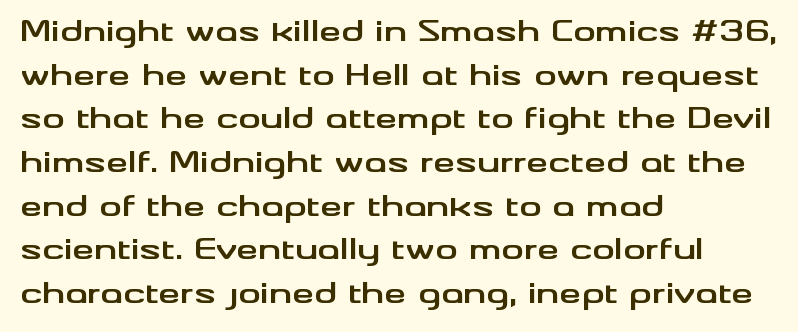
The string is rendered with underlining switched off. Notice how descenders clear the ascenders below comfortably — that's standard leading. Note the varied advance widths — an 'i' is clearly narrower than an 'm'. A full-strength bold gives these letters their thick strokes. Nope, no serifs anywhere on these letters. The axis of the letterforms is exactly vertical.
